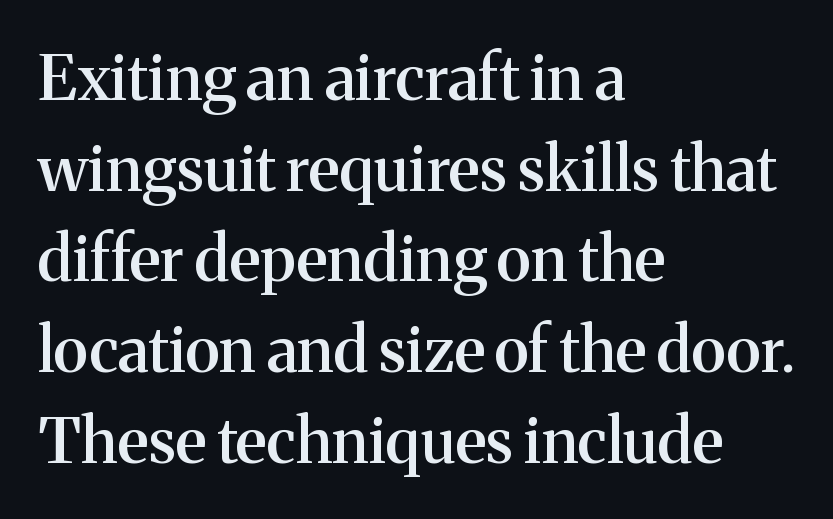
Q: Is the text bold? A: Semi-bold.
Q: Is the text italic (slanted)? A: No, it is upright.
Q: Is the typeface a serif or a sans-serif typeface? A: Serif.
Q: Is the text underlined? A: No.
Q: How is the paragraph aligned? A: Left-aligned.
Q: Is the spacing between letters normal or unusually wide? A: Normal.
Q: Is the spacing between lines tight, normal or loose? A: Normal.
Q: Width (condensed, normal, or wide)? A: Normal.
Q: Stroke contrast? A: Medium.
Q: x-height? A: Medium.
Q: Monospaced? A: No.
